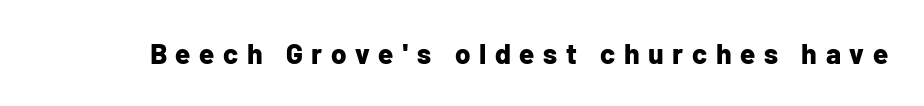
The type is letterspaced generously, with wide tracking. Character widths vary here, with narrow letters taking less room than wide ones. Beneath every word, the page is bare. A dark, heavy texture on the line: the type is bold. In terms of posture, this sample is upright.
